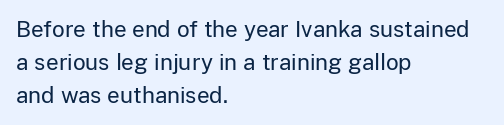
Q: Is the text bold? A: No.
Q: Is the text italic (slanted)? A: No, it is upright.
Q: Is the text underlined? A: No.
Q: How is the paragraph aligned? A: Left-aligned.
Q: Is the spacing between letters normal or unusually wide? A: Normal.
Q: Is the spacing between lines tight, normal or loose? A: Normal.
